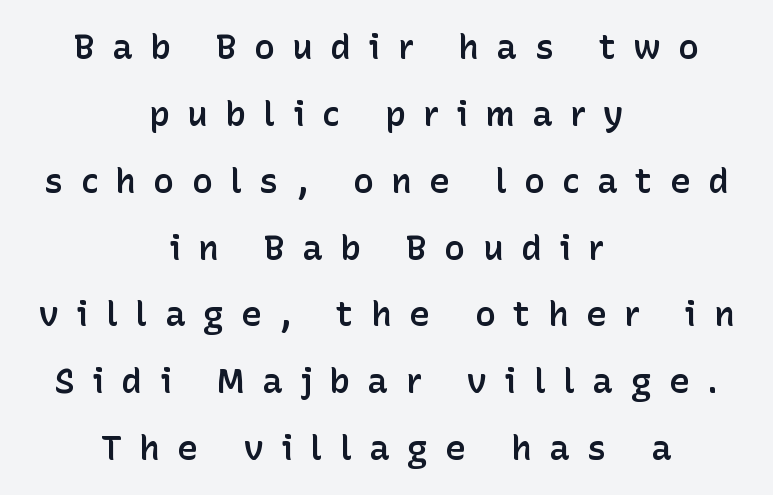
{"serif": "no", "italic": "no", "bold": "semi", "weight": "semibold", "width": "normal", "stroke_contrast": "low", "x_height": "medium", "monospaced": "no", "underline": "no", "align": "center", "line_spacing": "loose", "line_spacing_ratio": 1.91, "letter_spacing": "wide", "letter_spacing_em": 0.49, "glyph_px": 35}
